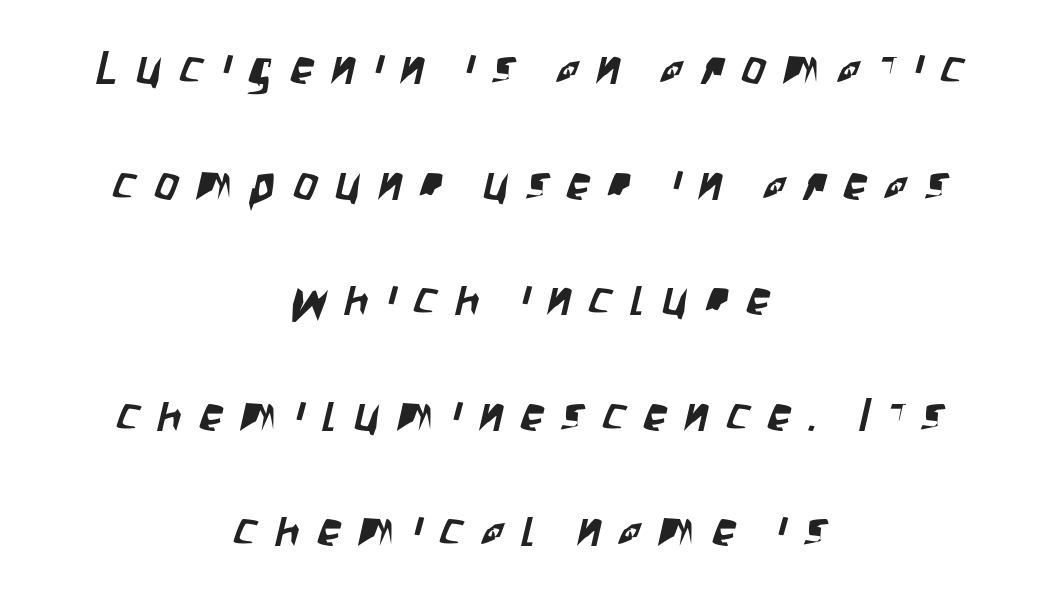
{"serif": "no", "width": "condensed", "stroke_contrast": "low", "x_height": "large", "monospaced": "no", "underline": "no", "align": "center", "line_spacing": "loose", "line_spacing_ratio": 2.46, "letter_spacing": "wide", "letter_spacing_em": 0.38, "glyph_px": 47}
